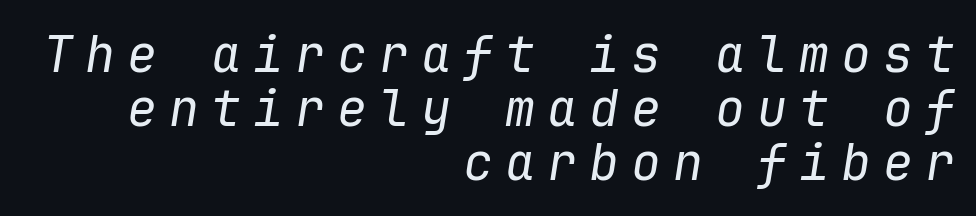
Successive baselines arrive quickly, one right under another. Check under the words: just untouched page. The passage shown leans; its letterforms are oblique. Each word looks stretched out because of the extra space between its letters.
